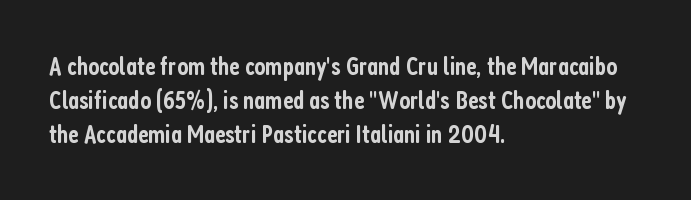
{"italic": "no", "bold": "semi", "underline": "no", "align": "left", "line_spacing": "normal", "line_spacing_ratio": 1.31, "letter_spacing": "normal", "letter_spacing_em": 0.0, "glyph_px": 26}
